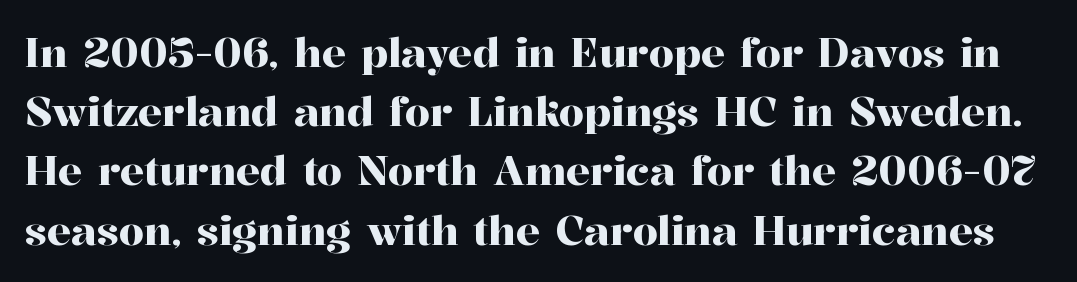
Q: Is the text italic (slanted)? A: No, it is upright.
Q: Is the typeface a serif or a sans-serif typeface? A: Serif.
Q: Is the text underlined? A: No.
Q: Is the spacing between letters normal or unusually wide? A: Normal.
Q: Is the spacing between lines tight, normal or loose? A: Normal.
Q: Width (condensed, normal, or wide)? A: Normal.
Q: Stroke contrast? A: High.
Q: x-height? A: Medium.
Q: Monospaced? A: No.
